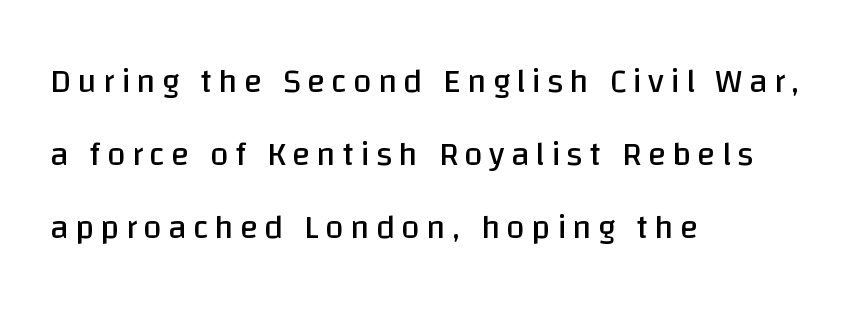
{"serif": "no", "italic": "no", "bold": "no", "weight": "regular", "width": "normal", "stroke_contrast": "low", "x_height": "large", "monospaced": "no", "underline": "no", "align": "left", "line_spacing": "loose", "line_spacing_ratio": 2.14, "glyph_px": 34}
